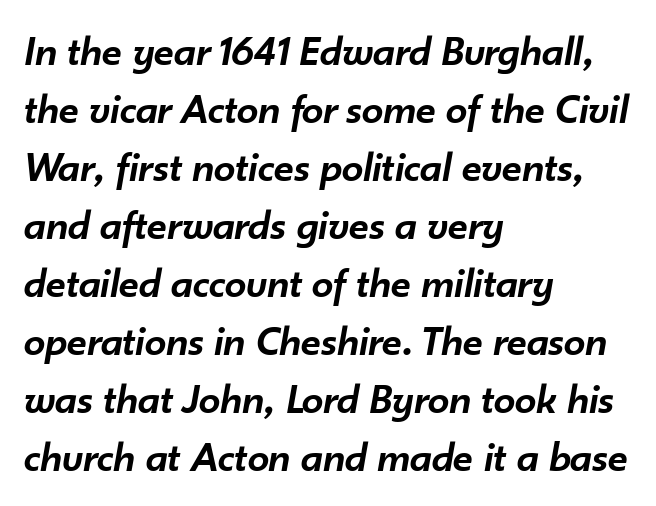
{"italic": "yes", "lean": "right", "slant_degrees": 10, "bold": "semi", "weight": "semibold", "width": "normal", "stroke_contrast": "low", "x_height": "small", "monospaced": "no", "underline": "no", "align": "left", "line_spacing": "normal", "line_spacing_ratio": 1.35, "letter_spacing": "normal", "letter_spacing_em": 0.0, "glyph_px": 43}
